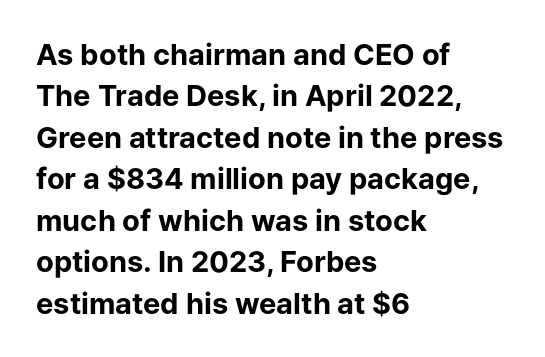
The image shows 29 px bold sans-serif type, upright; set left-aligned, normal line spacing (1.43x), normal letter spacing, not underlined; low stroke contrast and a medium x-height.
